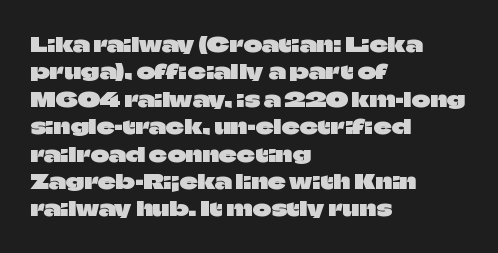
The specimen omits any rule beneath the text block's lines. The face used here is rendered with its standard letterfit. Posture: straight, roman, zero tilt. A student would call this left alignment; a typographer would say flush left, rag right. If you measured baseline to baseline, you'd find a middling distance.
